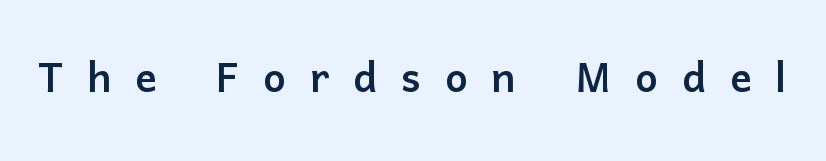
The image shows 54 px sans-serif type, upright; set unusually wide letter spacing (+0.44 em), not underlined; low stroke contrast and a medium x-height.
